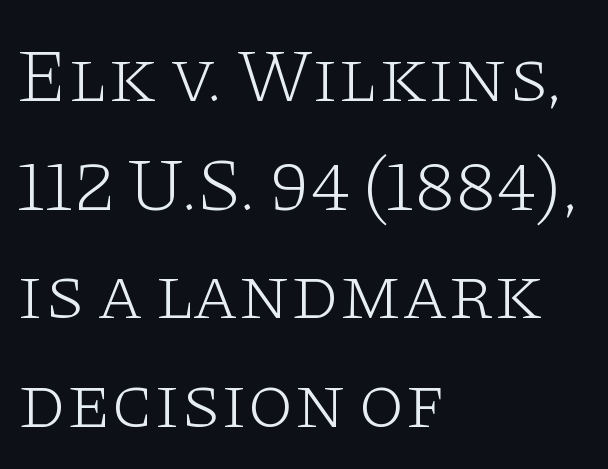
Each letter keeps its own natural width here, so spacing adapts to shape. A typesetter would call this leading conventional body-copy spacing. The string is rendered with underlining switched off. These glyphs show unthickened strokes, regular width or finer. Yep, those are serifs on the letters. A student would call this left alignment; a typographer would say flush left, rag right.
